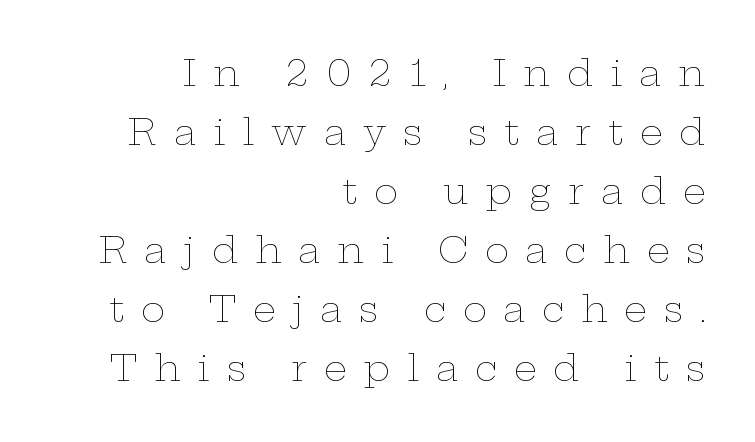
The image shows 36 px thin, wide type, upright; set right-aligned, normal line spacing (1.64x), unusually wide letter spacing (+0.47 em), not underlined; low stroke contrast and a medium x-height.
